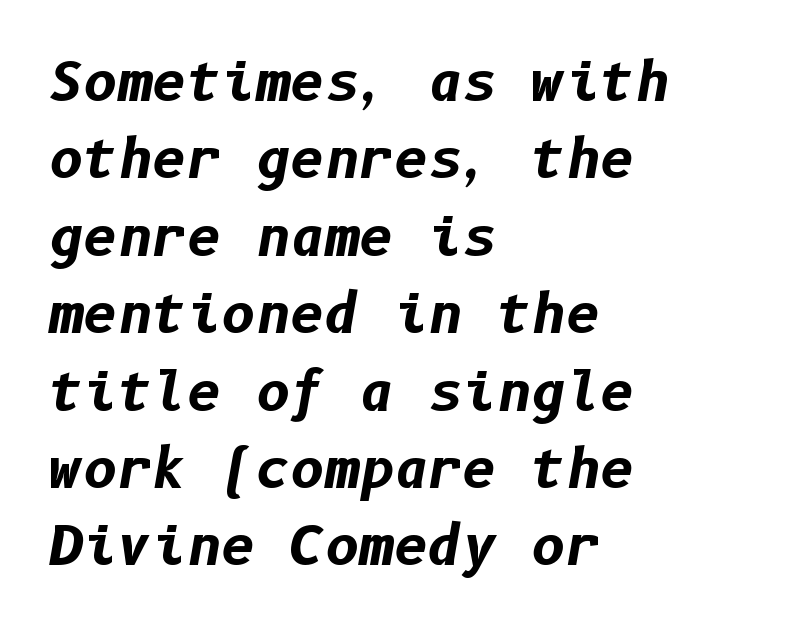
{"italic": "yes", "lean": "right", "slant_degrees": 10, "bold": "yes", "weight": "bold", "width": "normal", "stroke_contrast": "low", "x_height": "medium", "underline": "no", "align": "left", "line_spacing": "normal", "line_spacing_ratio": 1.46, "letter_spacing": "normal", "letter_spacing_em": 0.0, "glyph_px": 53}
